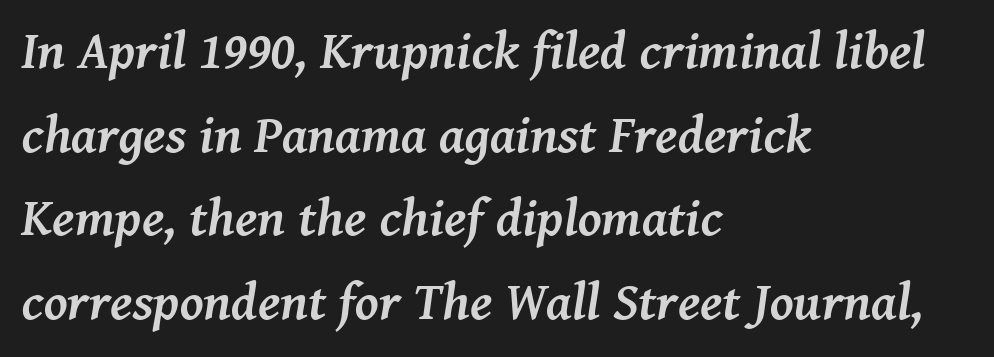
The image shows 53 px semibold serif type, italic (leaning right); set left-aligned, normal line spacing (1.58x), normal letter spacing, not underlined; medium stroke contrast and a medium x-height.
